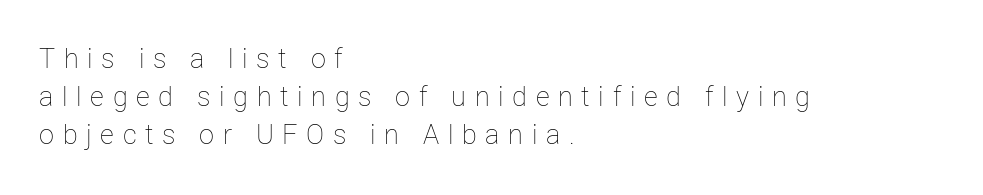
{"italic": "no", "bold": "no", "underline": "no", "align": "left", "line_spacing": "normal", "line_spacing_ratio": 1.4, "letter_spacing": "wide", "letter_spacing_em": 0.32, "glyph_px": 27}
